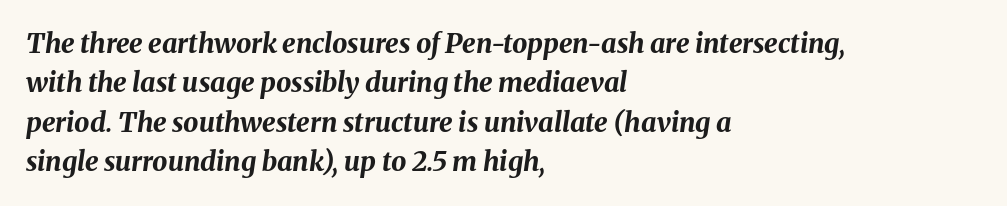
Q: Is the text bold? A: Yes.
Q: Is the text italic (slanted)? A: Yes, it leans right by about 8 degrees.
Q: Is the text underlined? A: No.
Q: How is the paragraph aligned? A: Left-aligned.
Q: Is the spacing between letters normal or unusually wide? A: Normal.
Q: Is the spacing between lines tight, normal or loose? A: Normal.
